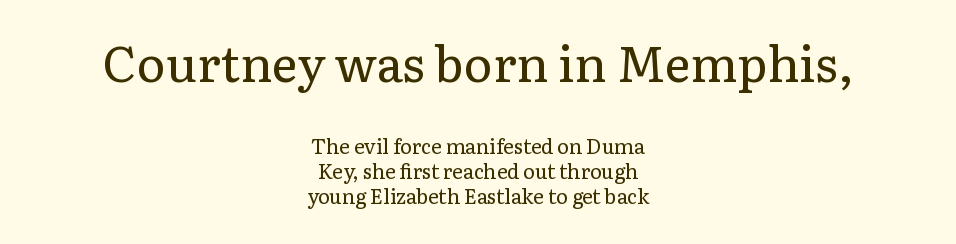
Q: Is the text bold? A: No.
Q: Is the text italic (slanted)? A: No, it is upright.
Q: Is the typeface a serif or a sans-serif typeface? A: Serif.
Q: Is the text underlined? A: No.
Q: How is the paragraph aligned? A: Centered.
Q: Is the spacing between letters normal or unusually wide? A: Normal.
Q: Which block of text is set in a larger size, the first (top) or the second (bottom)? A: The first (top) one.
Q: Width (condensed, normal, or wide)? A: Normal.
Q: Stroke contrast? A: Low.
Q: x-height? A: Medium.
Q: Monospaced? A: No.
